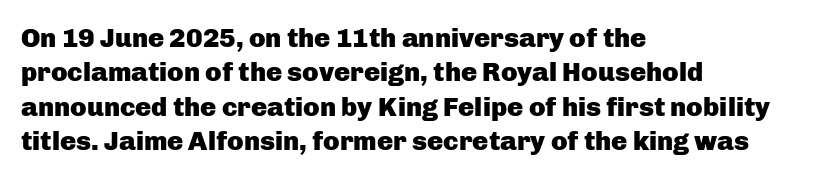
A typesetter would mark this as roman, not italic. Does the copy run flush right? No — it runs flush left. These words are printed bold, with thick strokes throughout. Successive baselines arrive at the customary interval. Caption: standard tracking, unaltered.
